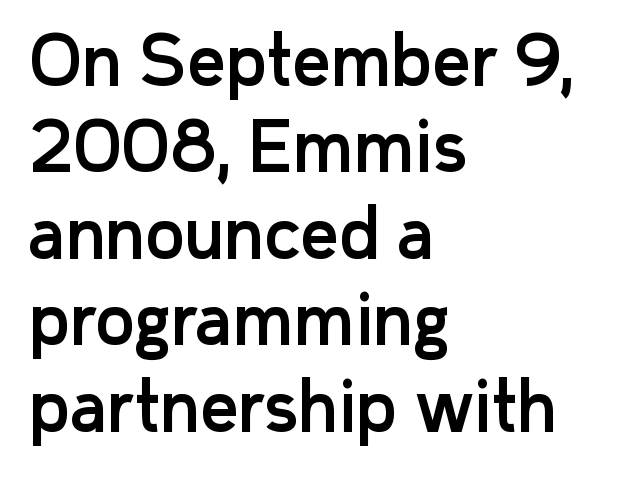
Q: Is the text italic (slanted)? A: No, it is upright.
Q: Is the typeface a serif or a sans-serif typeface? A: Sans-serif.
Q: Is the text underlined? A: No.
Q: How is the paragraph aligned? A: Left-aligned.
Q: Is the spacing between letters normal or unusually wide? A: Normal.
Q: Is the spacing between lines tight, normal or loose? A: Normal.
Q: Width (condensed, normal, or wide)? A: Normal.
Q: Stroke contrast? A: Low.
Q: x-height? A: Medium.
Q: Monospaced? A: No.
